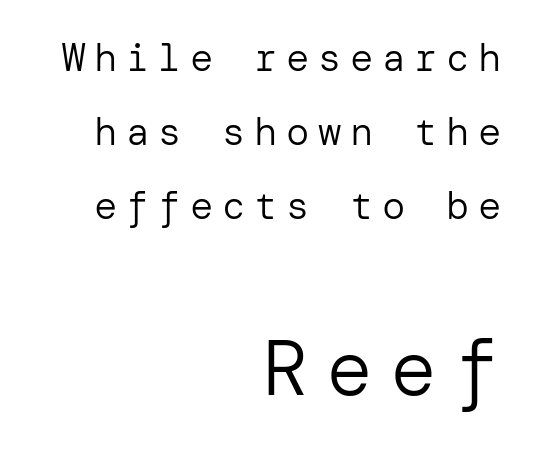
The image shows 78 px regular-weight sans-serif type, upright; set right-aligned, loose line spacing (1.9x), unusually wide letter spacing (+0.22 em), not underlined; the second (bottom) block is 2.0x larger; low stroke contrast and a medium x-height.
